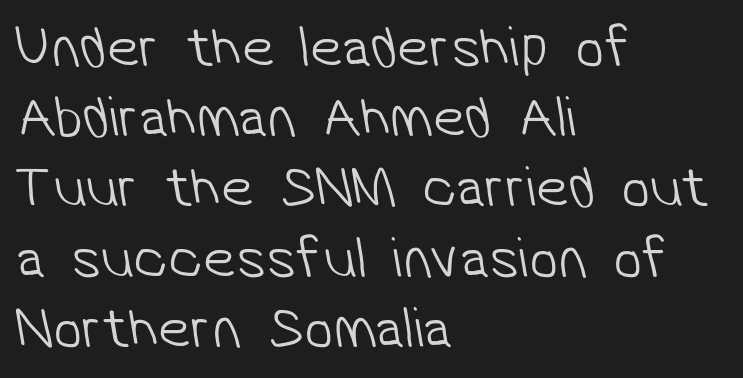
Q: Is the text bold? A: No.
Q: Is the typeface a serif or a sans-serif typeface? A: Sans-serif.
Q: Is the text underlined? A: No.
Q: How is the paragraph aligned? A: Left-aligned.
Q: Is the spacing between letters normal or unusually wide? A: Normal.
Q: Width (condensed, normal, or wide)? A: Normal.
Q: Stroke contrast? A: Low.
Q: x-height? A: Medium.
Q: Monospaced? A: No.
